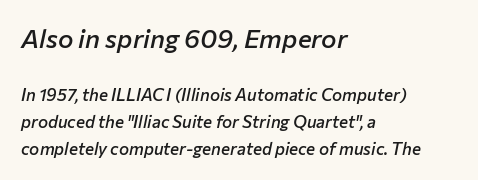
The image shows 26 px text type, italic (leaning right); set left-aligned, normal line spacing (1.58x), normal letter spacing, not underlined; the first (top) block is 1.53x larger.
